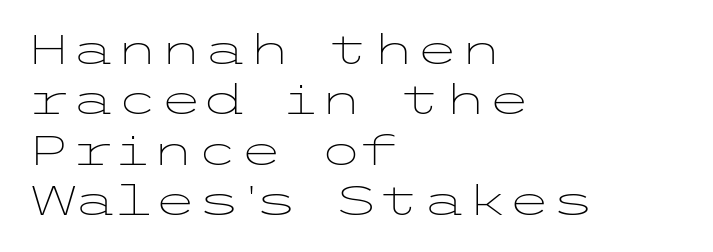
The image shows 40 px light, wide sans-serif type, upright; set left-aligned, normal line spacing (1.26x), normal letter spacing, not underlined; low stroke contrast and a medium x-height.
